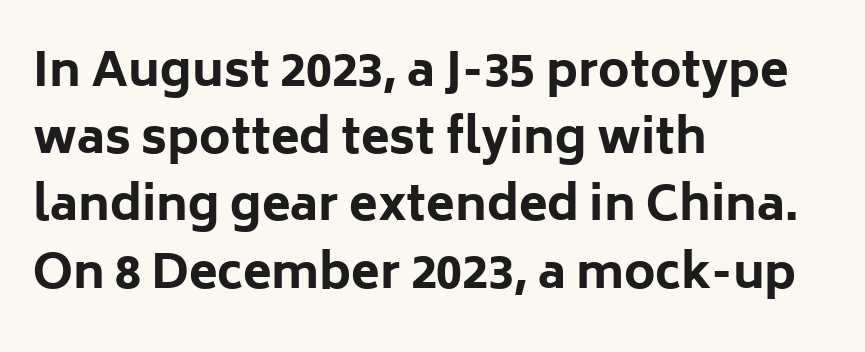
Each new line begins a customary step beneath the previous one. The typeface chosen for these lines omits serifs. Default kerning and tracking; the words read as compact shapes. The strip under each line holds only bare page. The text block is weighted toward the left margin, trailing off unevenly rightward.
